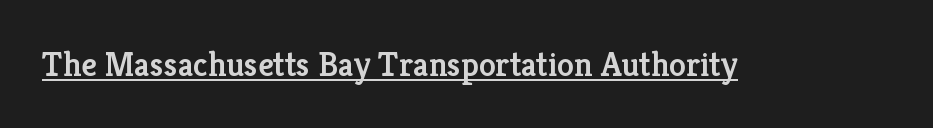
{"serif": "yes", "italic": "no", "bold": "semi", "weight": "semibold", "width": "normal", "stroke_contrast": "low", "x_height": "medium", "monospaced": "no", "underline": "yes", "letter_spacing": "normal", "letter_spacing_em": 0.0, "glyph_px": 34}
